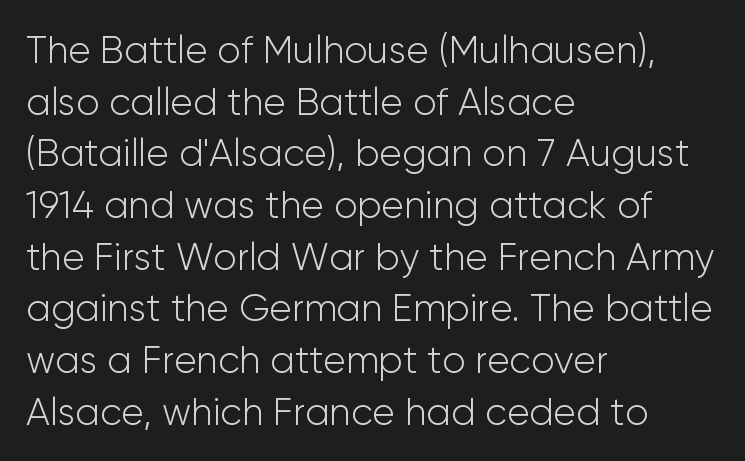
Ascenders rise straight up at ninety degrees. Plain, unruled lines of type. Nothing unusual about the tracking: characters are spaced as the font intends. The font is comparable to plain body text, perhaps lighter.
